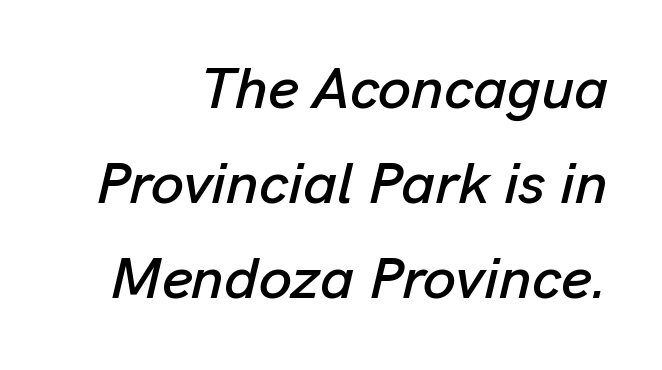
The image shows 59 px text type, italic (leaning right); set right-aligned, normal line spacing (1.61x), normal letter spacing, not underlined; low stroke contrast and a medium x-height.
